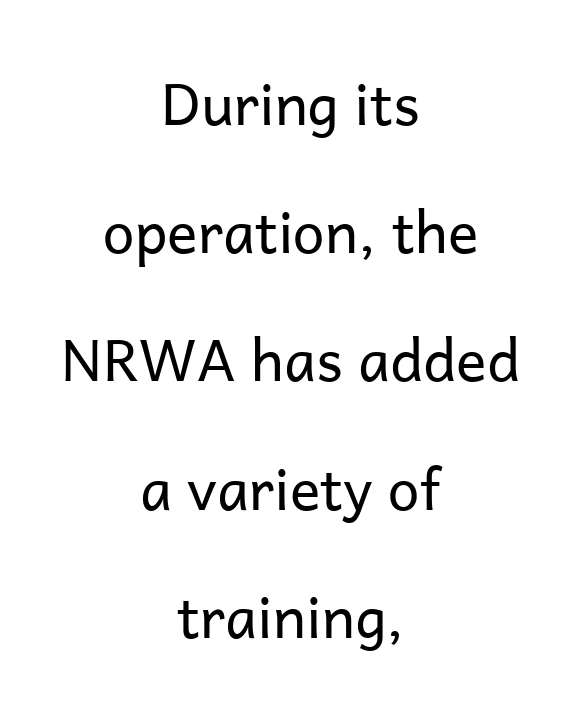
Q: Is the text bold? A: No.
Q: Is the text italic (slanted)? A: No, it is upright.
Q: Is the typeface a serif or a sans-serif typeface? A: Sans-serif.
Q: Is the text underlined? A: No.
Q: How is the paragraph aligned? A: Centered.
Q: Is the spacing between letters normal or unusually wide? A: Normal.
Q: Is the spacing between lines tight, normal or loose? A: Loose.
Q: Width (condensed, normal, or wide)? A: Normal.
Q: Stroke contrast? A: Low.
Q: x-height? A: Medium.
Q: Monospaced? A: No.
